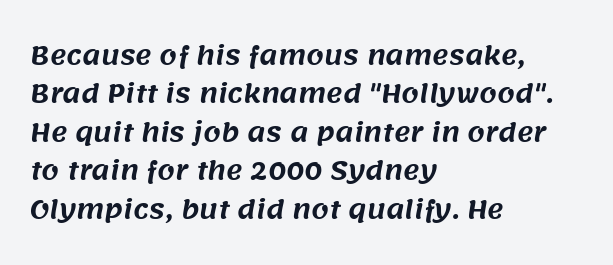
The image shows 25 px text type; set left-aligned, normal line spacing (1.54x), normal letter spacing, not underlined.
